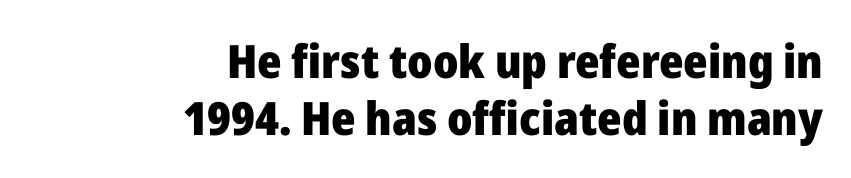
{"serif": "no", "italic": "no", "bold": "yes", "weight": "heavy", "width": "normal", "stroke_contrast": "low", "x_height": "medium", "monospaced": "no", "underline": "no", "align": "right", "line_spacing": "normal", "line_spacing_ratio": 1.25, "letter_spacing": "normal", "letter_spacing_em": 0.0, "glyph_px": 46}
